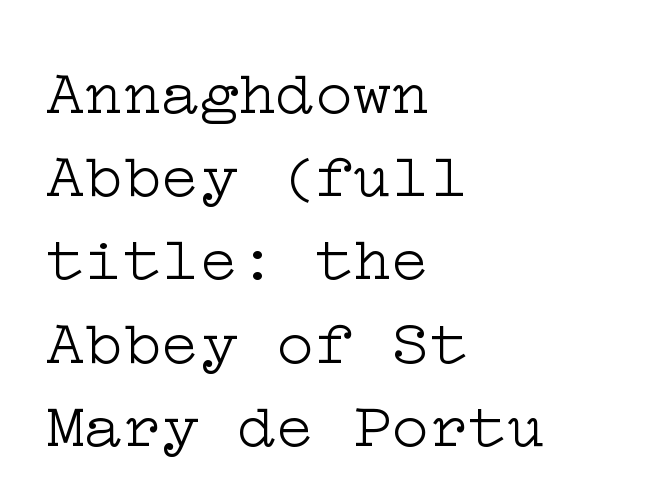
Q: Is the text bold? A: No.
Q: Is the text italic (slanted)? A: No, it is upright.
Q: Is the typeface a serif or a sans-serif typeface? A: Serif.
Q: Is the text underlined? A: No.
Q: How is the paragraph aligned? A: Left-aligned.
Q: Is the spacing between letters normal or unusually wide? A: Normal.
Q: Is the spacing between lines tight, normal or loose? A: Normal.
Q: Width (condensed, normal, or wide)? A: Wide.
Q: Stroke contrast? A: Low.
Q: x-height? A: Medium.
